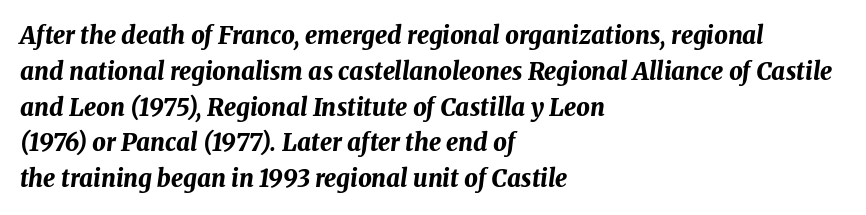
{"italic": "yes", "lean": "right", "slant_degrees": 8, "bold": "yes", "underline": "no", "align": "left", "line_spacing": "normal", "line_spacing_ratio": 1.49, "letter_spacing": "normal", "letter_spacing_em": 0.0, "glyph_px": 24}
